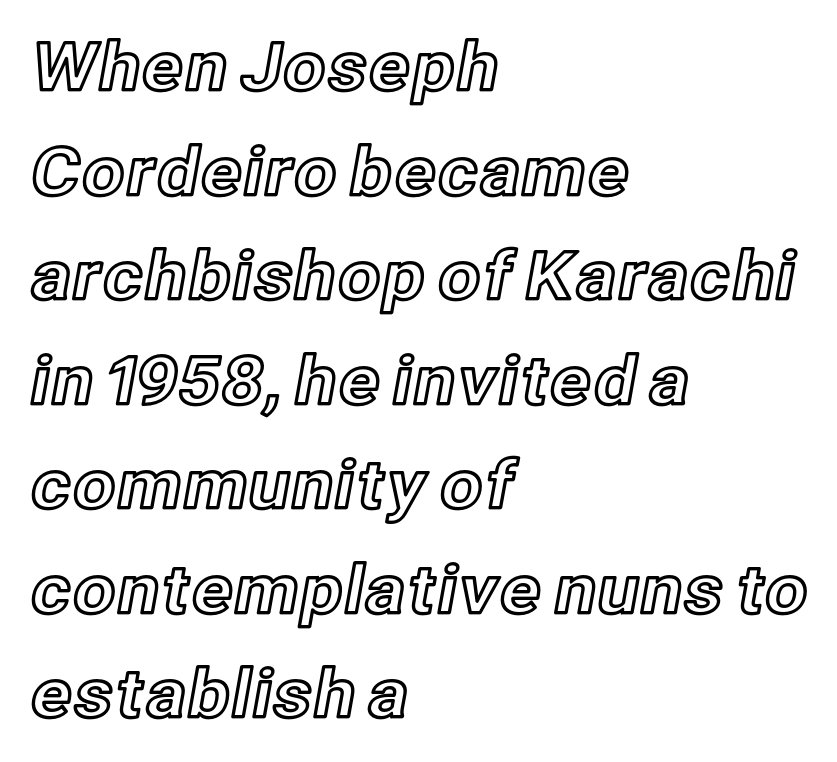
{"width": "normal", "x_height": "medium", "monospaced": "no", "underline": "no", "align": "left", "line_spacing": "normal", "line_spacing_ratio": 1.56, "letter_spacing": "normal", "letter_spacing_em": 0.0, "glyph_px": 67}
